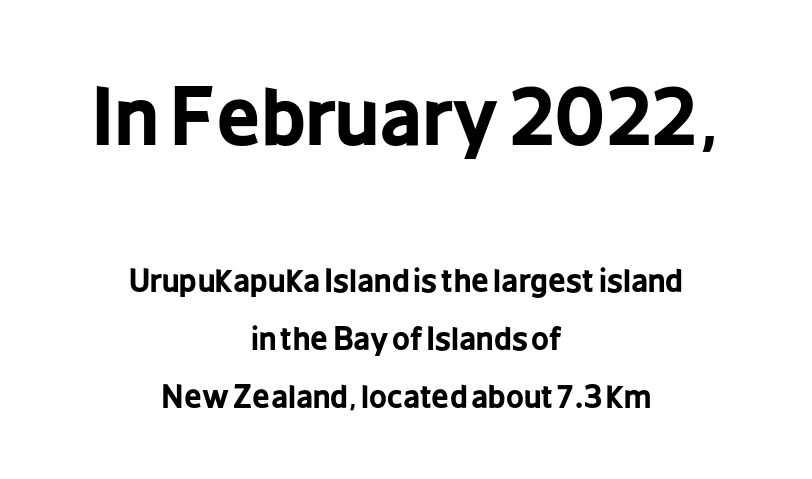
The image shows 78 px bold, condensed sans-serif type, upright; set centered, line spacing 1.87x, normal letter spacing, not underlined; the first (top) block is 2.52x larger; low stroke contrast and a medium x-height.
